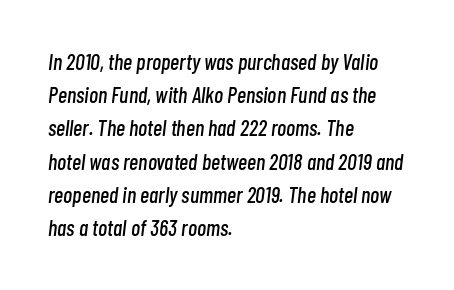
{"italic": "yes", "lean": "right", "slant_degrees": 7, "underline": "no", "align": "left", "line_spacing": "normal", "line_spacing_ratio": 1.51, "letter_spacing": "normal", "letter_spacing_em": 0.0, "glyph_px": 22}
